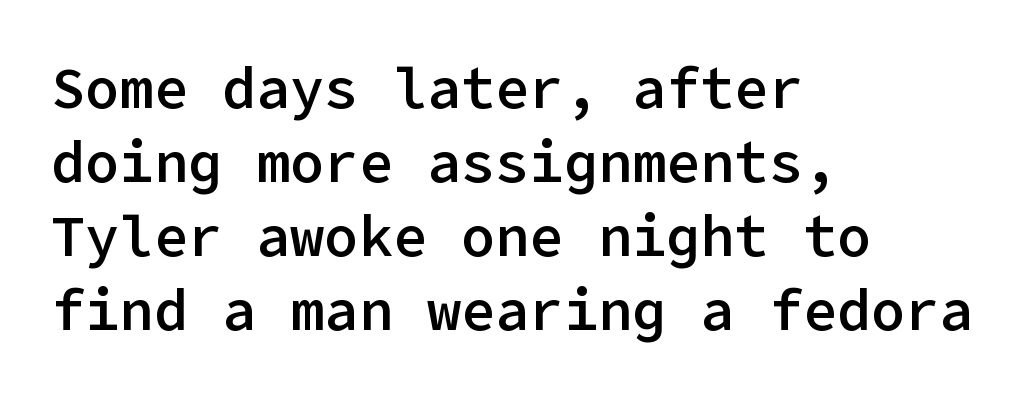
The lines sit at an ordinary, default distance from one another. Typesetter's note: demi weight, one step under bold. Serifs: no, the terminals of the letterforms are clean. The rag falls on the right side of this text block. Tracking here is standard; glyphs follow each other at the usual distance.
